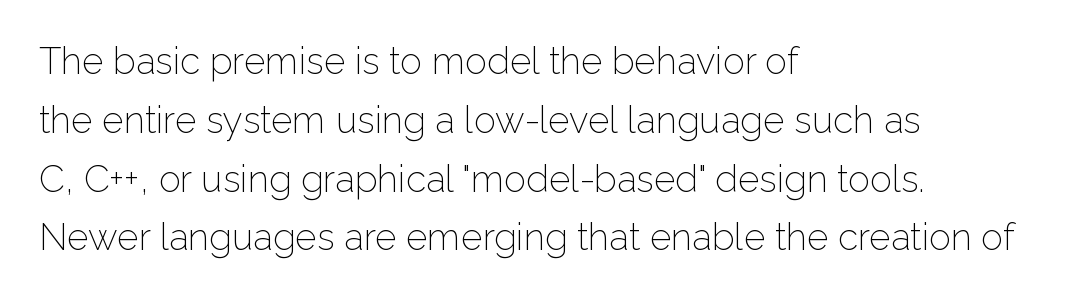
{"serif": "no", "italic": "no", "bold": "no", "weight": "light", "width": "normal", "stroke_contrast": "low", "x_height": "medium", "monospaced": "no", "underline": "no", "align": "left", "line_spacing": "normal", "line_spacing_ratio": 1.59, "letter_spacing": "normal", "letter_spacing_em": 0.0, "glyph_px": 37}
